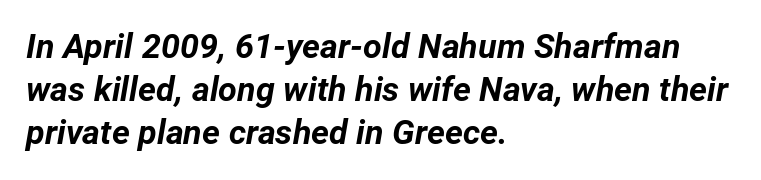
The space between consecutive lines is moderate. The face used here has a pronounced slope to its letters. Descenders are the only things crossing below the line. Look at the stroke-to-counter ratio: heavy, a bold.
